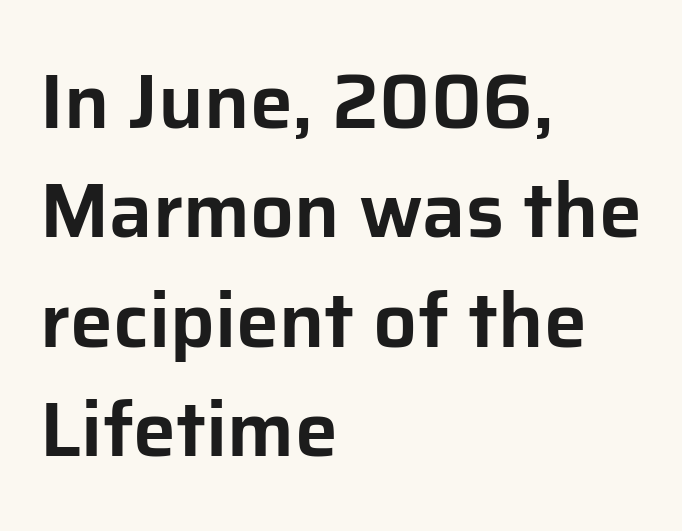
{"serif": "no", "italic": "no", "width": "normal", "stroke_contrast": "low", "x_height": "medium", "monospaced": "no", "underline": "no", "align": "left", "line_spacing": "normal", "line_spacing_ratio": 1.42, "letter_spacing": "normal", "letter_spacing_em": 0.0, "glyph_px": 77}
